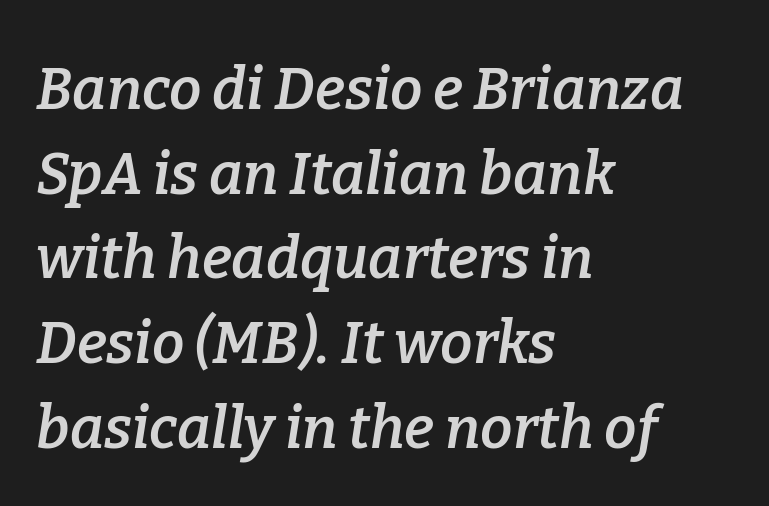
Q: Is the text bold? A: Semi-bold.
Q: Is the text italic (slanted)? A: Yes, it leans right by about 9 degrees.
Q: Is the typeface a serif or a sans-serif typeface? A: Serif.
Q: Is the text underlined? A: No.
Q: How is the paragraph aligned? A: Left-aligned.
Q: Is the spacing between letters normal or unusually wide? A: Normal.
Q: Is the spacing between lines tight, normal or loose? A: Normal.
Q: Width (condensed, normal, or wide)? A: Normal.
Q: Stroke contrast? A: Low.
Q: x-height? A: Medium.
Q: Monospaced? A: No.
